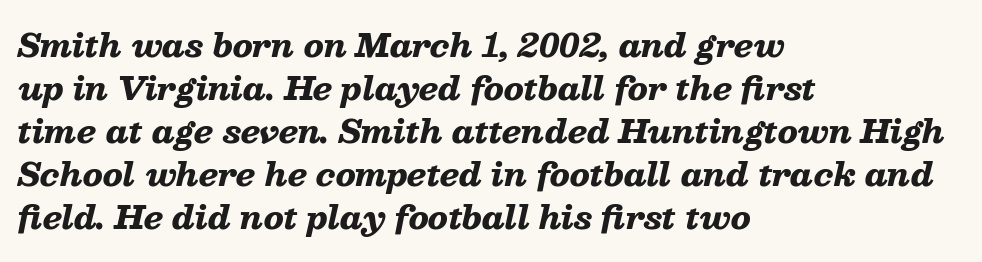
The image shows 31 px heavy, wide type, italic (leaning right); set left-aligned, normal line spacing (1.39x), normal letter spacing, not underlined; low stroke contrast and a medium x-height.
